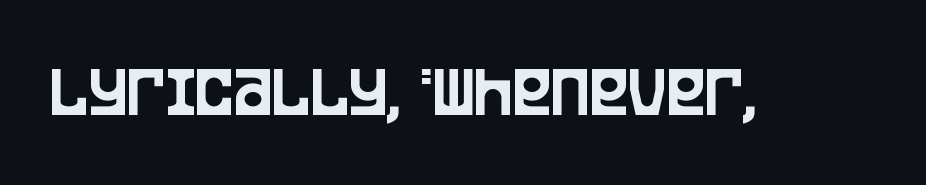
Q: Is the text italic (slanted)? A: No, it is upright.
Q: Is the typeface a serif or a sans-serif typeface? A: Sans-serif.
Q: Is the text underlined? A: No.
Q: Is the spacing between letters normal or unusually wide? A: Normal.
Q: Width (condensed, normal, or wide)? A: Condensed.
Q: Stroke contrast? A: Low.
Q: x-height? A: Large.
Q: Monospaced? A: No.
